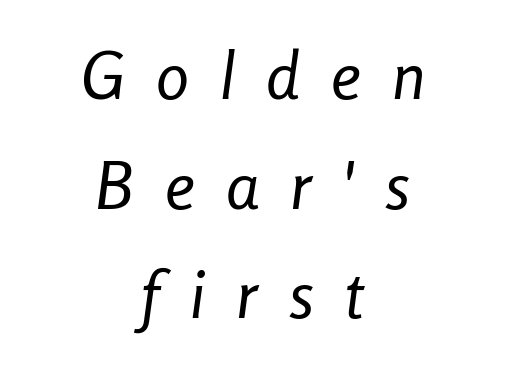
Q: Is the text bold? A: No.
Q: Is the text italic (slanted)? A: Yes, it leans right by about 8 degrees.
Q: Is the text underlined? A: No.
Q: How is the paragraph aligned? A: Centered.
Q: Is the spacing between letters normal or unusually wide? A: Unusually wide.
Q: Is the spacing between lines tight, normal or loose? A: Normal.
Q: Width (condensed, normal, or wide)? A: Condensed.
Q: Stroke contrast? A: Low.
Q: x-height? A: Medium.
Q: Monospaced? A: No.
